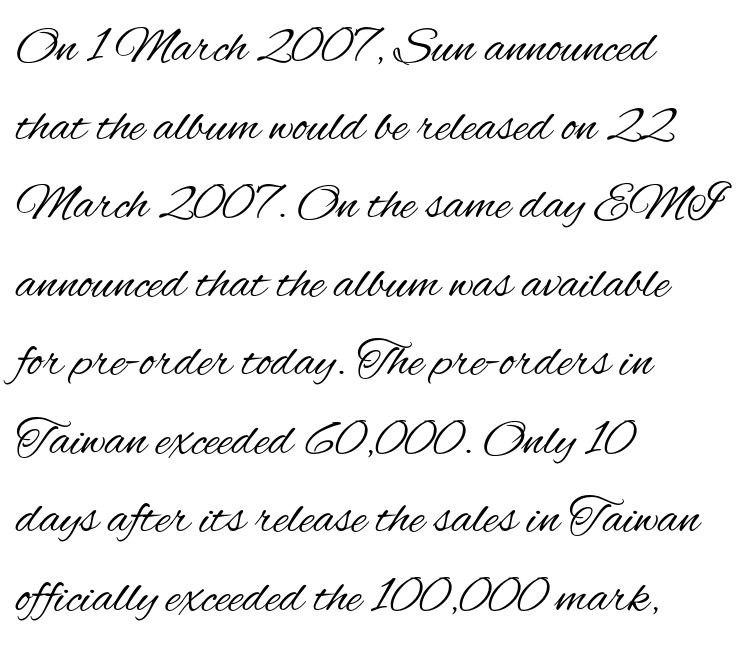
The image shows 51 px regular-weight, condensed sans-serif type; set left-aligned, normal line spacing (1.54x), normal letter spacing, not underlined; medium stroke contrast and a small x-height.
